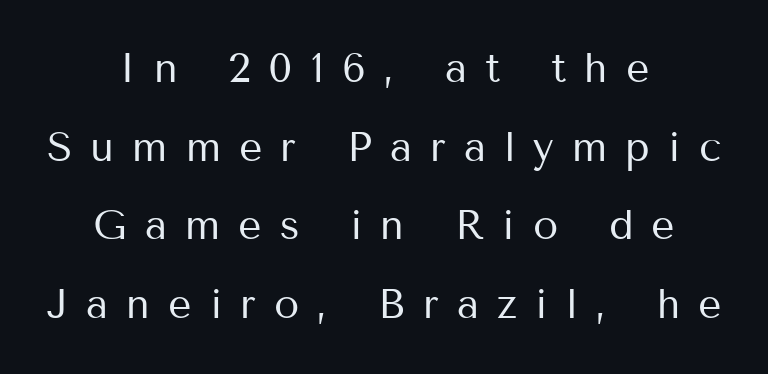
Leading: increased. Is this a sans? Yes — the strokes have no serifs. Neither beginnings nor endings align; midpoints do. Characters follow at a spacing far wider than the type designer built in. Just letters on the line, the space beneath them empty. You could not count columns in this text — the font is proportionally spaced.
